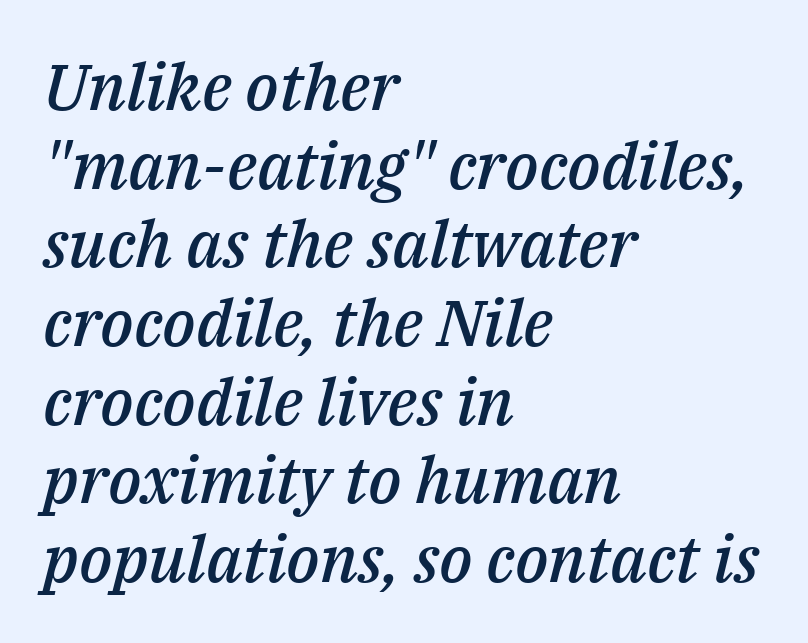
{"italic": "yes", "lean": "right", "slant_degrees": 14, "bold": "semi", "weight": "semibold", "width": "normal", "stroke_contrast": "medium", "x_height": "medium", "monospaced": "no", "underline": "no", "align": "left", "line_spacing_ratio": 1.21, "letter_spacing": "normal", "letter_spacing_em": 0.0, "glyph_px": 65}
